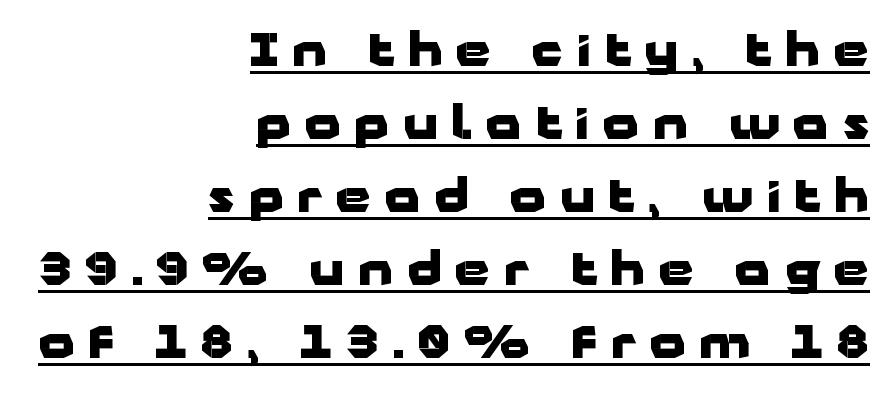
{"serif": "no", "italic": "no", "bold": "yes", "weight": "heavy", "width": "wide", "stroke_contrast": "low", "x_height": "medium", "monospaced": "no", "underline": "yes", "align": "right", "line_spacing": "normal", "line_spacing_ratio": 1.62, "letter_spacing": "wide", "letter_spacing_em": 0.31, "glyph_px": 45}
